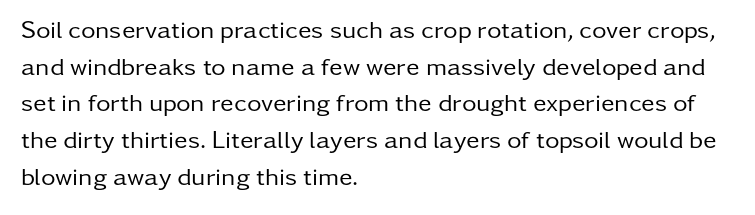
Q: Is the text bold? A: No.
Q: Is the text italic (slanted)? A: No, it is upright.
Q: Is the text underlined? A: No.
Q: How is the paragraph aligned? A: Left-aligned.
Q: Is the spacing between letters normal or unusually wide? A: Normal.
Q: Is the spacing between lines tight, normal or loose? A: Normal.
